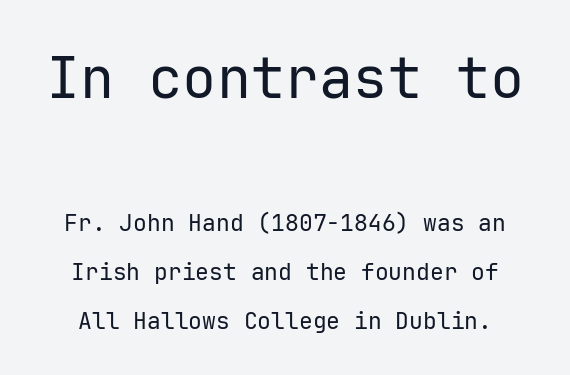
Decoration check: the copy has no underline. Quick note: not italic, upright. The letterforms sit at book weight or below. Looks like terminal output: every glyph gets an equal slot.
